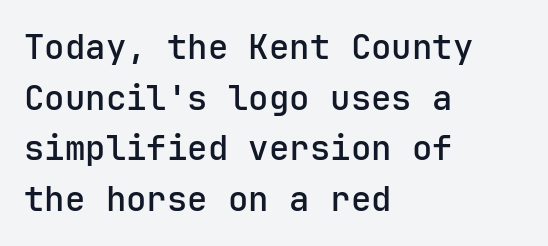
The rendering keeps characters at their native spacing. Horizontal bands of white between lines are of average thickness. The text block is weighted toward the left margin, trailing off unevenly rightward. The type sits square on the baseline with zero lean.
